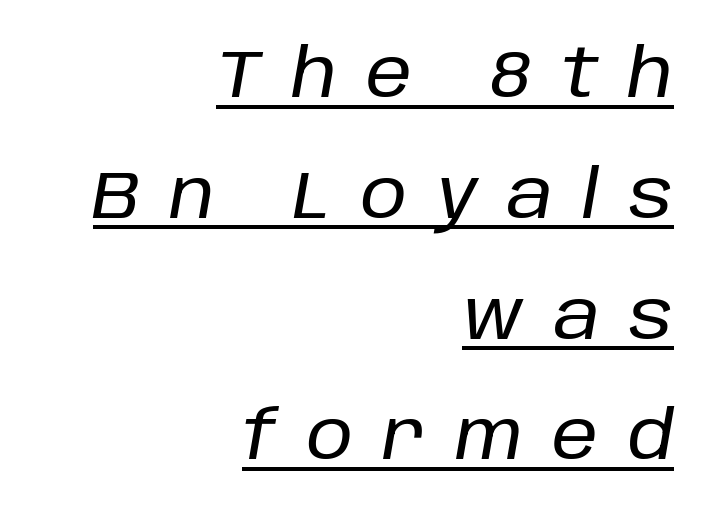
{"italic": "yes", "lean": "right", "slant_degrees": 10, "width": "normal", "stroke_contrast": "low", "x_height": "large", "monospaced": "no", "underline": "yes", "align": "right", "line_spacing_ratio": 1.83, "letter_spacing": "wide", "letter_spacing_em": 0.45, "glyph_px": 66}
